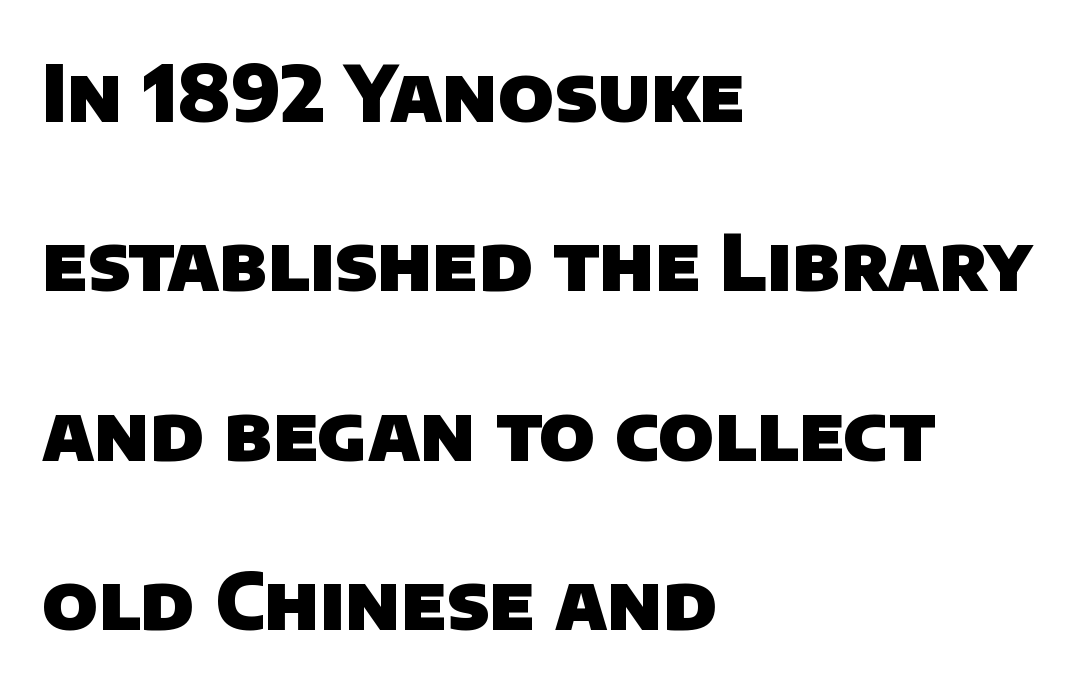
Q: Is the text bold? A: Yes.
Q: Is the typeface a serif or a sans-serif typeface? A: Sans-serif.
Q: Is the text underlined? A: No.
Q: How is the paragraph aligned? A: Left-aligned.
Q: Is the spacing between letters normal or unusually wide? A: Normal.
Q: Is the spacing between lines tight, normal or loose? A: Loose.
Q: Width (condensed, normal, or wide)? A: Normal.
Q: Stroke contrast? A: Low.
Q: x-height? A: Large.
Q: Monospaced? A: No.
